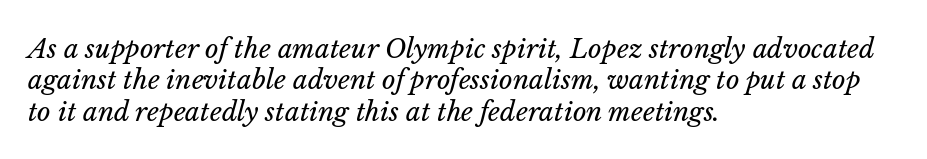
{"italic": "yes", "lean": "right", "slant_degrees": 14, "bold": "no", "underline": "no", "align": "left", "line_spacing_ratio": 1.21, "letter_spacing": "normal", "letter_spacing_em": 0.0, "glyph_px": 26}
